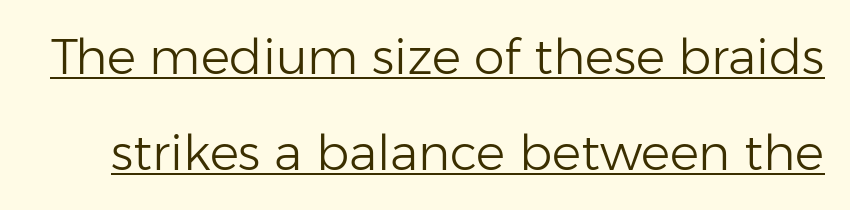
{"serif": "no", "italic": "no", "bold": "no", "weight": "light", "width": "normal", "stroke_contrast": "low", "x_height": "medium", "monospaced": "no", "underline": "yes", "line_spacing": "loose", "line_spacing_ratio": 1.96, "letter_spacing": "normal", "letter_spacing_em": 0.0, "glyph_px": 49}
